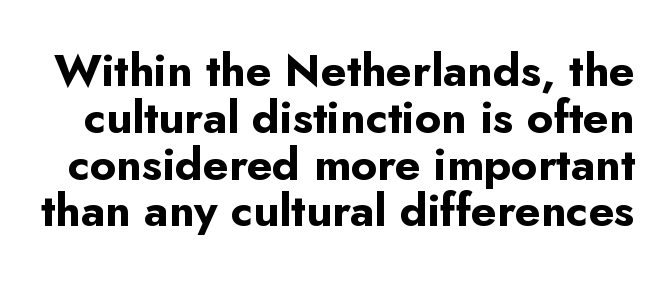
Q: Is the text bold? A: Yes.
Q: Is the text italic (slanted)? A: No, it is upright.
Q: Is the typeface a serif or a sans-serif typeface? A: Sans-serif.
Q: Is the text underlined? A: No.
Q: Is the spacing between letters normal or unusually wide? A: Normal.
Q: Is the spacing between lines tight, normal or loose? A: Tight.
Q: Width (condensed, normal, or wide)? A: Normal.
Q: Stroke contrast? A: Low.
Q: x-height? A: Small.
Q: Monospaced? A: No.
